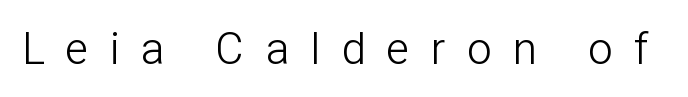
Q: Is the text bold? A: No.
Q: Is the text italic (slanted)? A: No, it is upright.
Q: Is the typeface a serif or a sans-serif typeface? A: Sans-serif.
Q: Is the text underlined? A: No.
Q: Is the spacing between letters normal or unusually wide? A: Unusually wide.
Q: Width (condensed, normal, or wide)? A: Condensed.
Q: Stroke contrast? A: Low.
Q: x-height? A: Medium.
Q: Monospaced? A: No.
